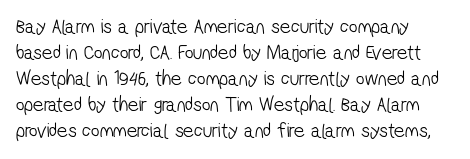
{"bold": "no", "underline": "no", "align": "left", "line_spacing_ratio": 1.24, "letter_spacing": "normal", "letter_spacing_em": 0.0, "glyph_px": 21}
